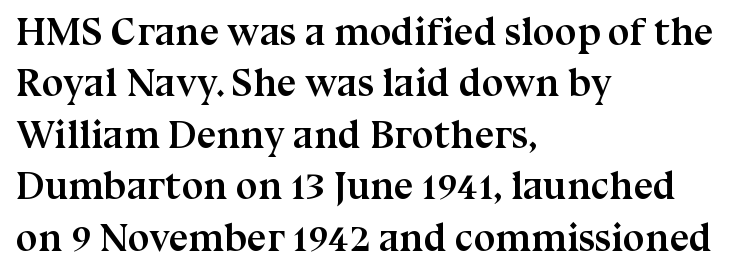
The image shows 39 px semibold serif type, upright; set left-aligned, normal line spacing (1.32x), normal letter spacing, not underlined; medium stroke contrast and a medium x-height.
